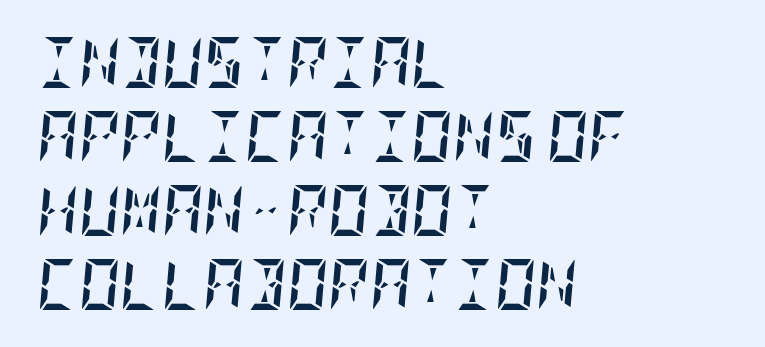
Q: Is the text bold? A: Yes.
Q: Is the text italic (slanted)? A: Yes, it leans right by about 5 degrees.
Q: Is the text underlined? A: No.
Q: How is the paragraph aligned? A: Left-aligned.
Q: Is the spacing between letters normal or unusually wide? A: Normal.
Q: Is the spacing between lines tight, normal or loose? A: Normal.
Q: Width (condensed, normal, or wide)? A: Condensed.
Q: Stroke contrast? A: Low.
Q: x-height? A: Large.
